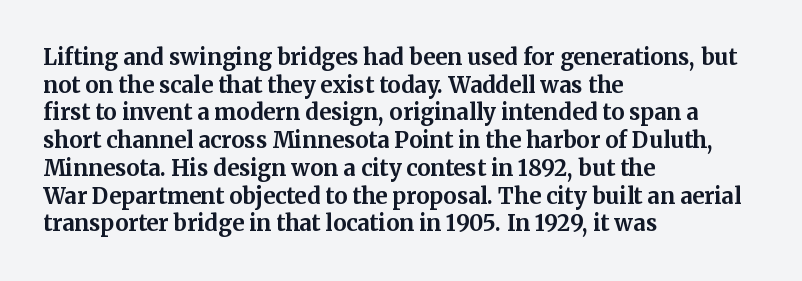
These words are printed bold, with thick strokes throughout. The string is rendered with underlining switched off. What's the leading like? Ordinary, nothing unusual. Tracking value appears to be zero — textbook default spacing. This rendering uses left alignment, leaving the right contour irregular. Every stem runs plumb, perpendicular to the baseline.
